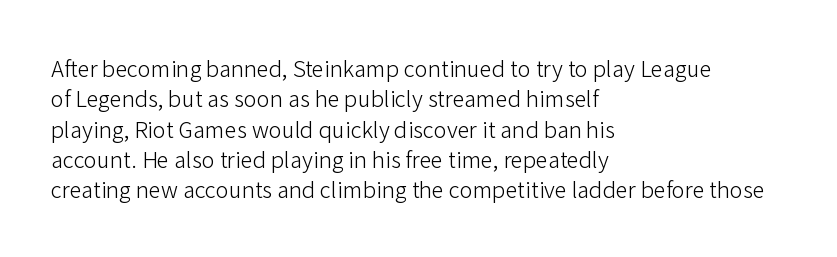
The image shows 22 px text type, upright; set left-aligned, normal line spacing (1.38x), normal letter spacing, not underlined.
